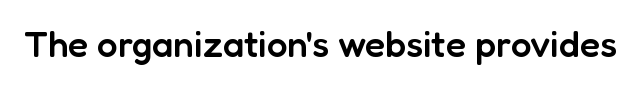
{"serif": "no", "italic": "no", "bold": "semi", "weight": "semibold", "width": "normal", "stroke_contrast": "low", "x_height": "medium", "monospaced": "no", "underline": "no", "letter_spacing": "normal", "letter_spacing_em": 0.0, "glyph_px": 37}
